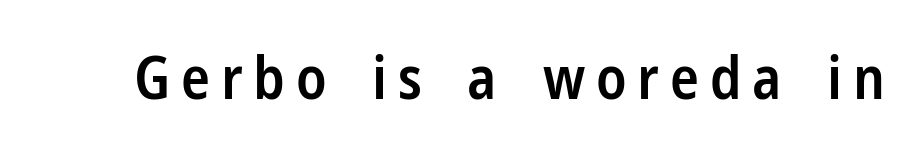
The image shows 60 px semibold, condensed sans-serif type, upright; set not underlined; low stroke contrast and a medium x-height.
